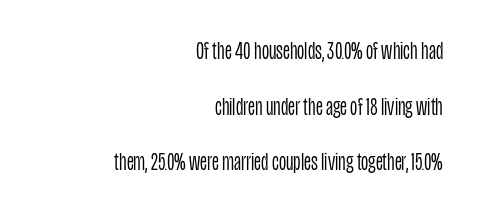
Q: Is the text bold? A: No.
Q: Is the text italic (slanted)? A: No, it is upright.
Q: Is the text underlined? A: No.
Q: How is the paragraph aligned? A: Right-aligned.
Q: Is the spacing between letters normal or unusually wide? A: Normal.
Q: Is the spacing between lines tight, normal or loose? A: Loose.
